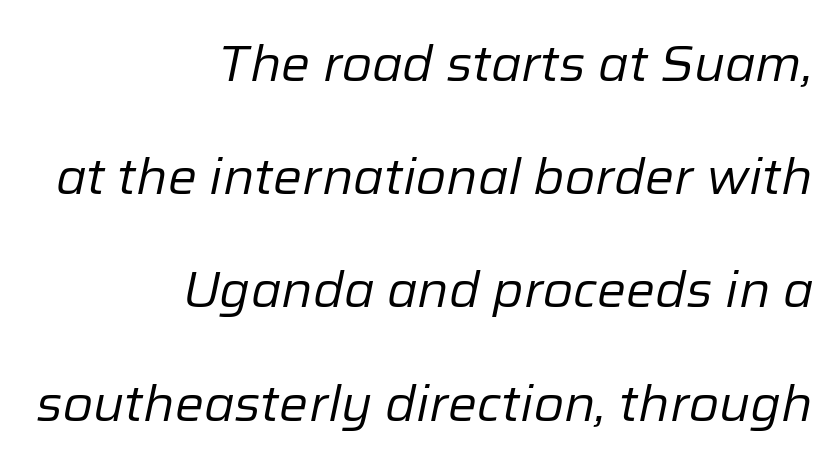
{"italic": "yes", "lean": "right", "slant_degrees": 12, "bold": "no", "weight": "regular", "width": "normal", "stroke_contrast": "low", "x_height": "medium", "monospaced": "no", "underline": "no", "align": "right", "line_spacing": "loose", "line_spacing_ratio": 2.31, "letter_spacing": "normal", "letter_spacing_em": 0.0, "glyph_px": 49}
